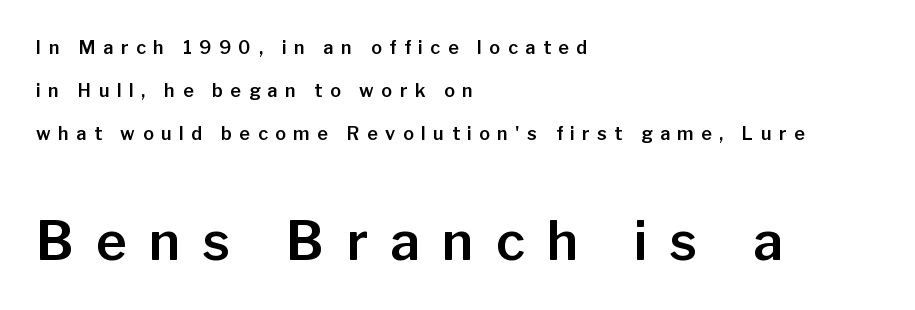
Q: Is the text italic (slanted)? A: No, it is upright.
Q: Is the typeface a serif or a sans-serif typeface? A: Sans-serif.
Q: Is the text underlined? A: No.
Q: How is the paragraph aligned? A: Left-aligned.
Q: Is the spacing between letters normal or unusually wide? A: Unusually wide.
Q: Is the spacing between lines tight, normal or loose? A: Loose.
Q: Which block of text is set in a larger size, the first (top) or the second (bottom)? A: The second (bottom) one.
Q: Width (condensed, normal, or wide)? A: Normal.
Q: Stroke contrast? A: Low.
Q: x-height? A: Medium.
Q: Monospaced? A: No.
